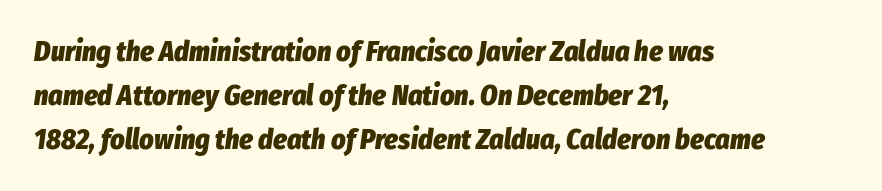
{"italic": "yes", "lean": "right", "slant_degrees": 8, "bold": "yes", "weight": "heavy", "width": "condensed", "stroke_contrast": "low", "x_height": "medium", "monospaced": "no", "underline": "no", "align": "left", "line_spacing": "normal", "line_spacing_ratio": 1.57, "letter_spacing": "normal", "letter_spacing_em": 0.0, "glyph_px": 28}
